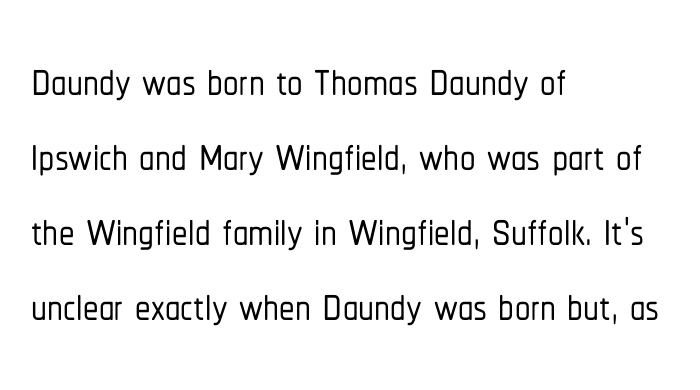
The image shows 62 px condensed sans-serif type, upright; set left-aligned, line spacing 1.21x, normal letter spacing, not underlined; low stroke contrast and a medium x-height.
